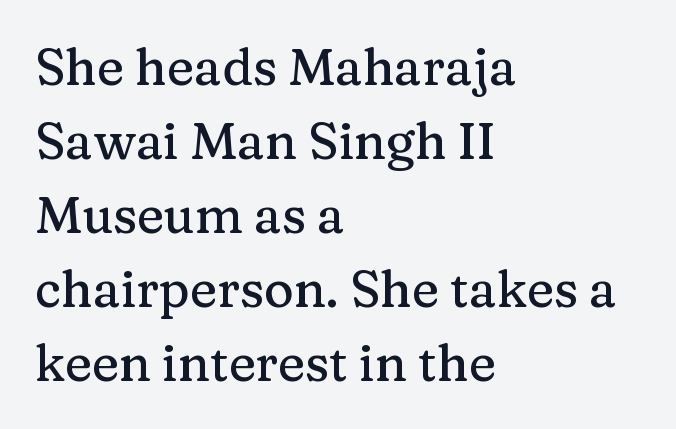
{"serif": "yes", "italic": "no", "width": "normal", "stroke_contrast": "medium", "x_height": "medium", "monospaced": "no", "underline": "no", "align": "left", "line_spacing": "normal", "line_spacing_ratio": 1.45, "letter_spacing": "normal", "letter_spacing_em": 0.0, "glyph_px": 51}
